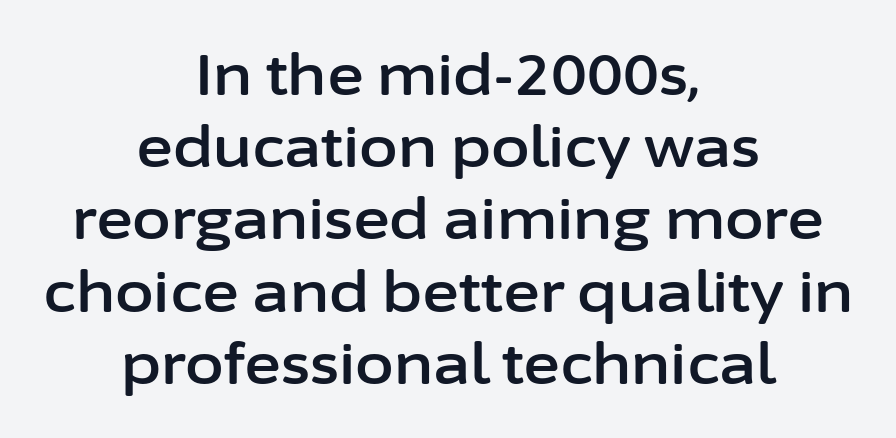
{"serif": "no", "italic": "no", "width": "normal", "stroke_contrast": "low", "x_height": "medium", "monospaced": "no", "underline": "no", "align": "center", "line_spacing": "normal", "line_spacing_ratio": 1.29, "letter_spacing": "normal", "letter_spacing_em": 0.0, "glyph_px": 56}
